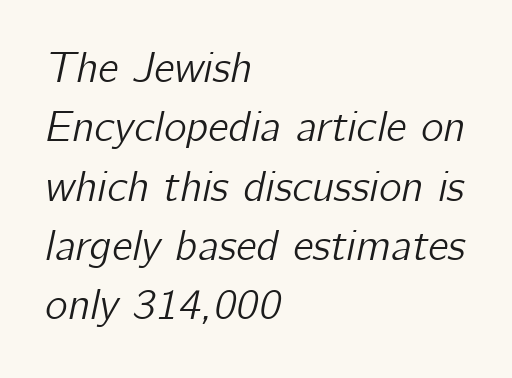
Q: Is the text italic (slanted)? A: Yes, it leans right by about 12 degrees.
Q: Is the text underlined? A: No.
Q: How is the paragraph aligned? A: Left-aligned.
Q: Is the spacing between letters normal or unusually wide? A: Normal.
Q: Is the spacing between lines tight, normal or loose? A: Normal.
Q: Width (condensed, normal, or wide)? A: Normal.
Q: Stroke contrast? A: Low.
Q: x-height? A: Medium.
Q: Monospaced? A: No.
